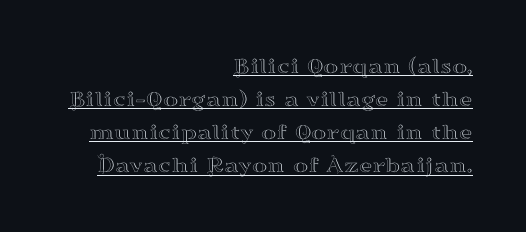
Q: Is the text italic (slanted)? A: No, it is upright.
Q: Is the text underlined? A: Yes.
Q: How is the paragraph aligned? A: Right-aligned.
Q: Is the spacing between letters normal or unusually wide? A: Normal.
Q: Is the spacing between lines tight, normal or loose? A: Normal.
